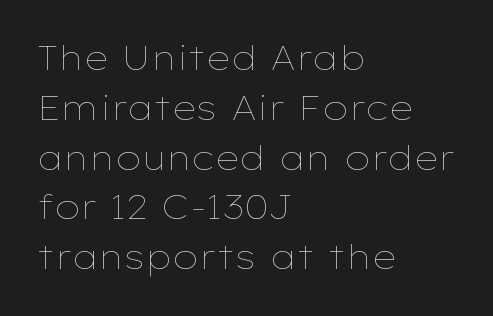
Q: Is the text bold? A: No.
Q: Is the text italic (slanted)? A: No, it is upright.
Q: Is the text underlined? A: No.
Q: How is the paragraph aligned? A: Left-aligned.
Q: Is the spacing between letters normal or unusually wide? A: Normal.
Q: Is the spacing between lines tight, normal or loose? A: Normal.
Q: Width (condensed, normal, or wide)? A: Wide.
Q: Stroke contrast? A: Low.
Q: x-height? A: Medium.
Q: Monospaced? A: No.
